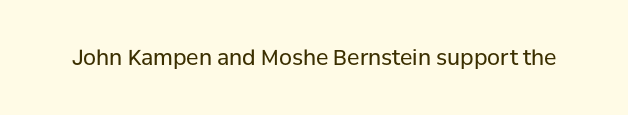
Q: Is the text bold? A: No.
Q: Is the text italic (slanted)? A: No, it is upright.
Q: Is the text underlined? A: No.
Q: Is the spacing between letters normal or unusually wide? A: Normal.
